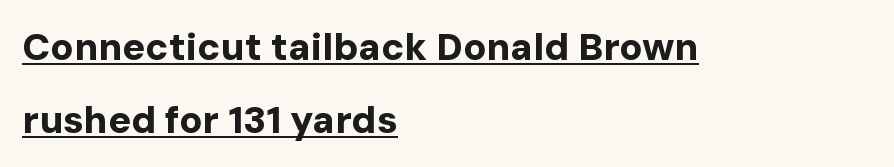
Q: Is the text bold? A: Yes.
Q: Is the text italic (slanted)? A: No, it is upright.
Q: Is the typeface a serif or a sans-serif typeface? A: Sans-serif.
Q: Is the text underlined? A: Yes.
Q: How is the paragraph aligned? A: Left-aligned.
Q: Is the spacing between letters normal or unusually wide? A: Normal.
Q: Is the spacing between lines tight, normal or loose? A: Loose.
Q: Width (condensed, normal, or wide)? A: Normal.
Q: Stroke contrast? A: Low.
Q: x-height? A: Medium.
Q: Monospaced? A: No.
